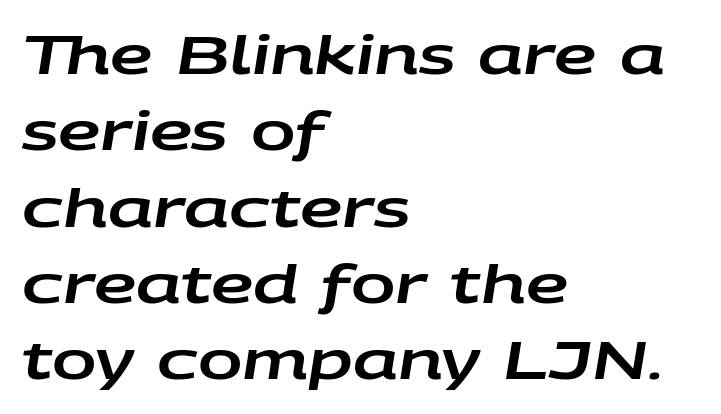
The image shows 53 px wide type, italic (leaning right); set left-aligned, normal line spacing (1.44x), normal letter spacing, not underlined; low stroke contrast and a large x-height.
